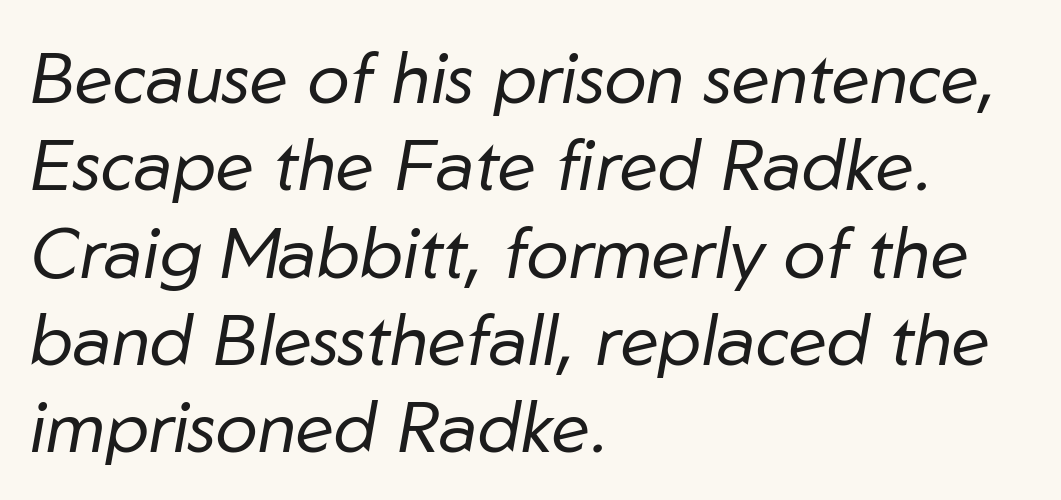
Has an underline been added? It has not. Stems here are at most as thick as an everyday book face. An italicized treatment has been applied to the whole sample. How are the letters spaced? Ordinarily, with no added tracking.
